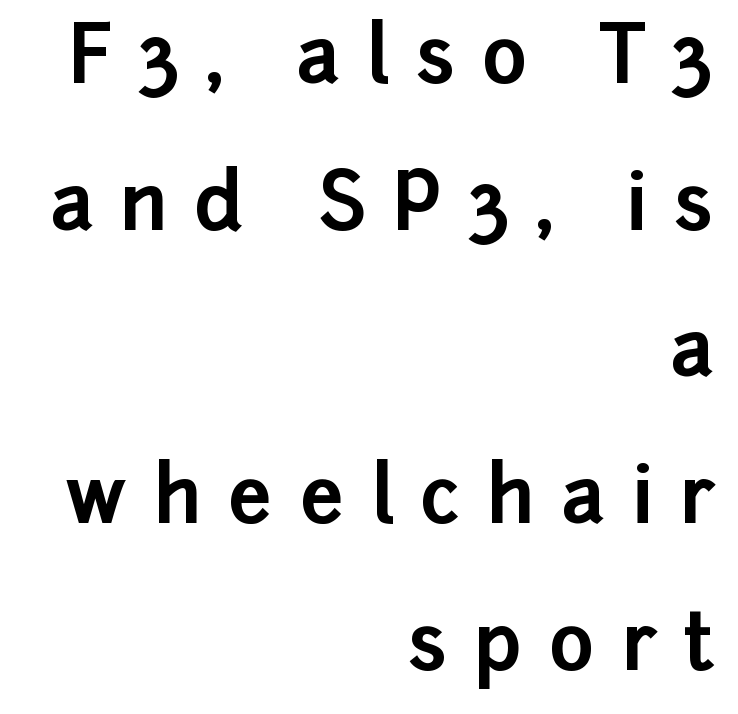
Q: Is the text bold? A: Yes.
Q: Is the text italic (slanted)? A: No, it is upright.
Q: Is the typeface a serif or a sans-serif typeface? A: Sans-serif.
Q: Is the text underlined? A: No.
Q: How is the paragraph aligned? A: Right-aligned.
Q: Is the spacing between letters normal or unusually wide? A: Unusually wide.
Q: Width (condensed, normal, or wide)? A: Normal.
Q: Stroke contrast? A: Low.
Q: x-height? A: Medium.
Q: Monospaced? A: No.
